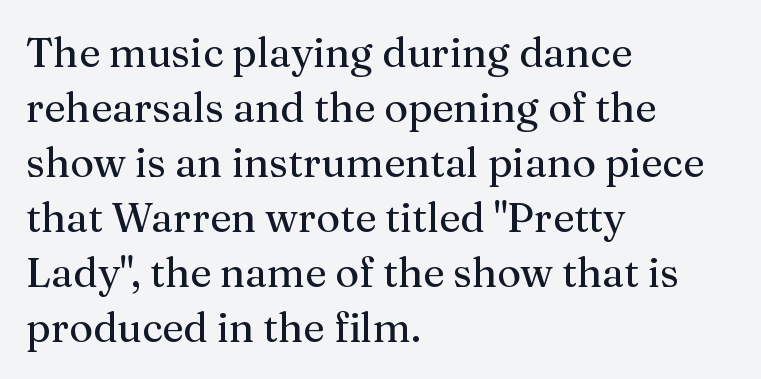
The passage shown has conventional tracking throughout. The strip under each line holds only bare page. Layout note: lines flush left. Serifs: yes, visible at the terminals of the letterforms. Here the designer chose a conventional face with non-uniform glyph widths. Quick note: not italic, upright.
